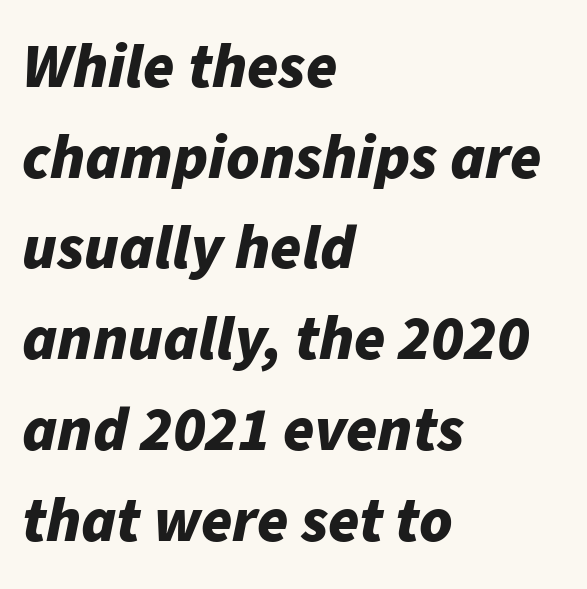
The image shows 63 px bold type, italic (leaning right); set left-aligned, normal line spacing (1.44x), normal letter spacing, not underlined; low stroke contrast and a medium x-height.
